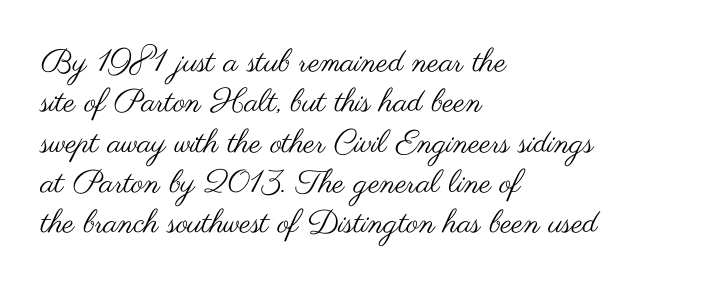
Beneath every word, the page is bare. On a weight scale, this lands at 450 or below. Classification — sans serif. Whoever set this chose a conventional vertical rhythm. Looks like regular typesetting: each glyph gets only the width it needs.
